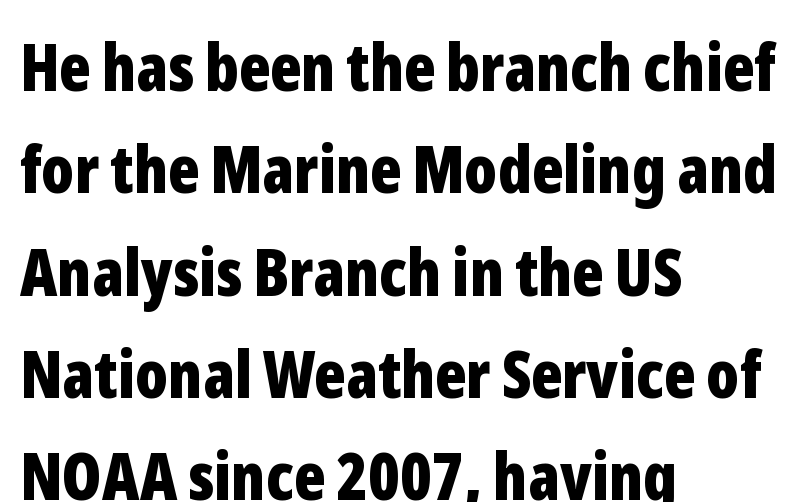
The image shows 66 px bold, condensed sans-serif type, upright; set left-aligned, normal line spacing (1.55x), normal letter spacing, not underlined; low stroke contrast and a medium x-height.
